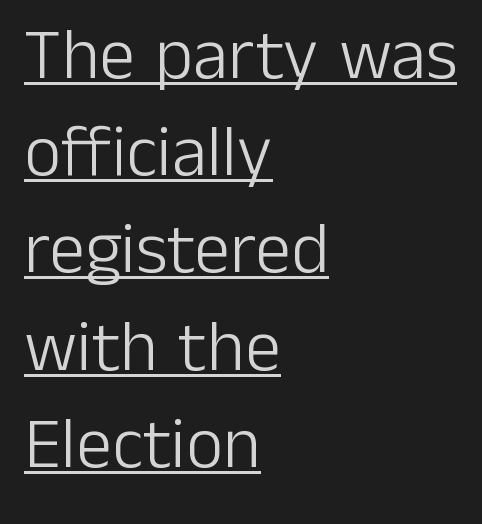
Q: Is the text bold? A: No.
Q: Is the text italic (slanted)? A: No, it is upright.
Q: Is the typeface a serif or a sans-serif typeface? A: Sans-serif.
Q: Is the text underlined? A: Yes.
Q: How is the paragraph aligned? A: Left-aligned.
Q: Is the spacing between letters normal or unusually wide? A: Normal.
Q: Is the spacing between lines tight, normal or loose? A: Normal.
Q: Width (condensed, normal, or wide)? A: Normal.
Q: Stroke contrast? A: Low.
Q: x-height? A: Medium.
Q: Monospaced? A: No.
